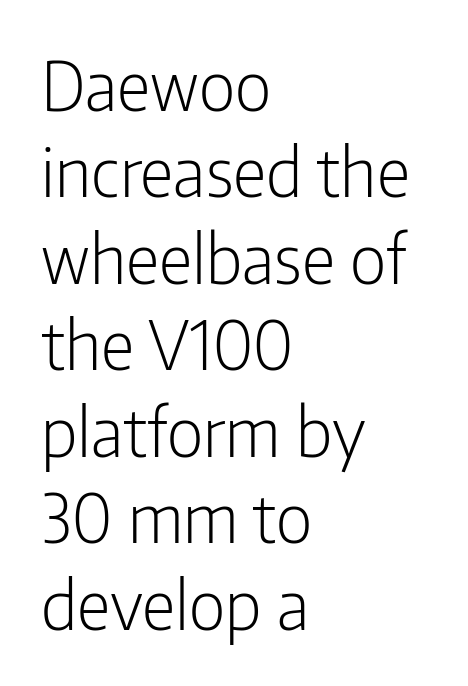
The space between consecutive lines is moderate. The passage shown has conventional tracking throughout. The passage shown is not underscored anywhere. Letters have the restrained weight of plain body copy at most.
